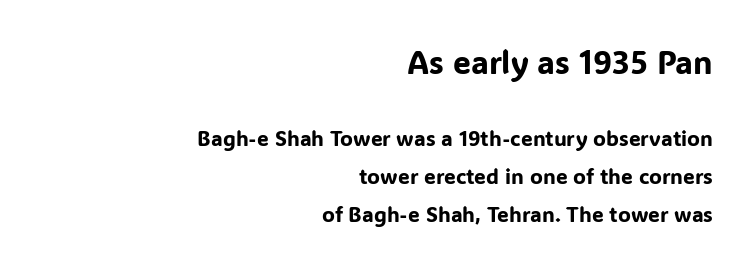
Q: Is the text italic (slanted)? A: No, it is upright.
Q: Is the typeface a serif or a sans-serif typeface? A: Sans-serif.
Q: Is the text underlined? A: No.
Q: How is the paragraph aligned? A: Right-aligned.
Q: Is the spacing between letters normal or unusually wide? A: Normal.
Q: Which block of text is set in a larger size, the first (top) or the second (bottom)? A: The first (top) one.
Q: Width (condensed, normal, or wide)? A: Normal.
Q: Stroke contrast? A: Low.
Q: x-height? A: Medium.
Q: Monospaced? A: No.
